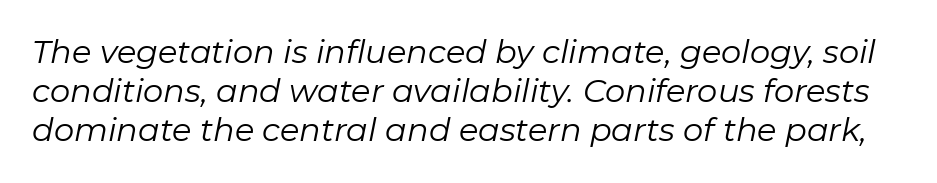
The space directly below the letters is spotless. Characters follow at the spacing the type designer built in. Character widths vary here, with narrow letters taking less room than wide ones. Posture: slanted.
